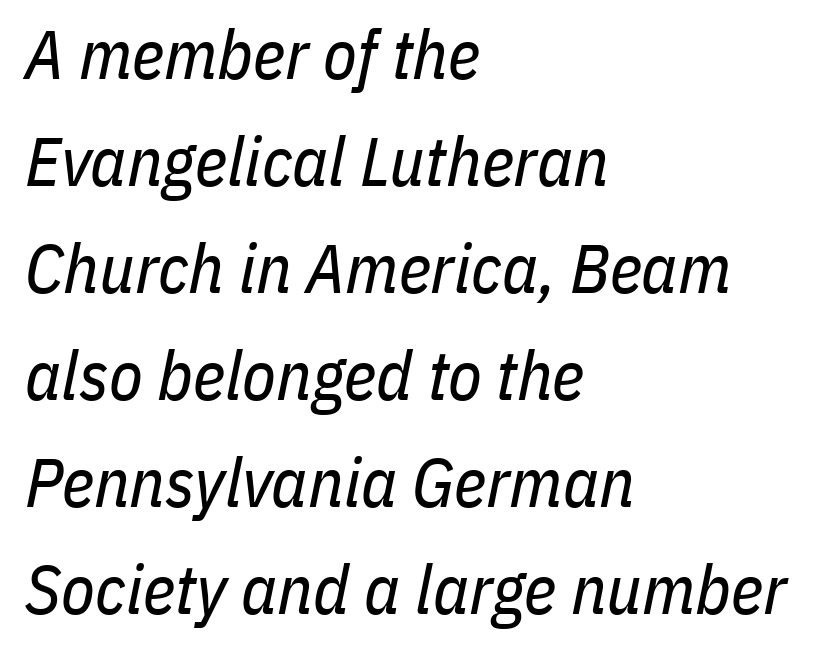
{"italic": "yes", "lean": "right", "slant_degrees": 11, "bold": "no", "weight": "regular", "width": "condensed", "stroke_contrast": "low", "x_height": "medium", "monospaced": "no", "underline": "no", "align": "left", "line_spacing": "normal", "line_spacing_ratio": 1.55, "letter_spacing": "normal", "letter_spacing_em": 0.0, "glyph_px": 69}
